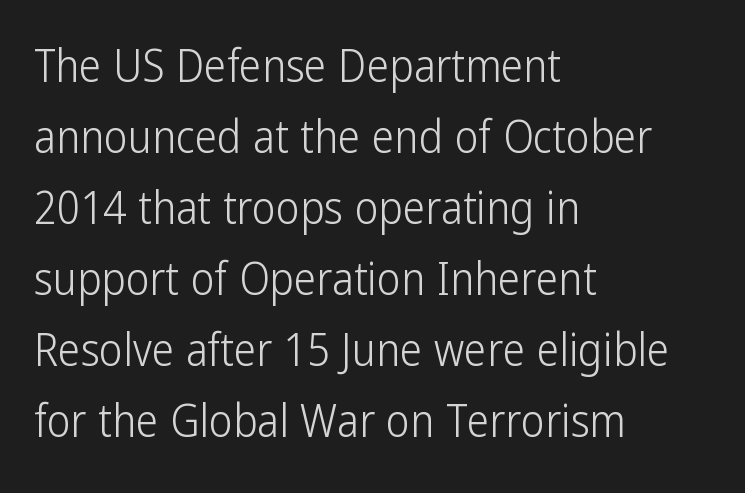
{"serif": "no", "italic": "no", "bold": "no", "weight": "light", "width": "condensed", "stroke_contrast": "low", "x_height": "medium", "monospaced": "no", "underline": "no", "align": "left", "line_spacing": "normal", "line_spacing_ratio": 1.58, "letter_spacing": "normal", "letter_spacing_em": 0.0, "glyph_px": 45}
